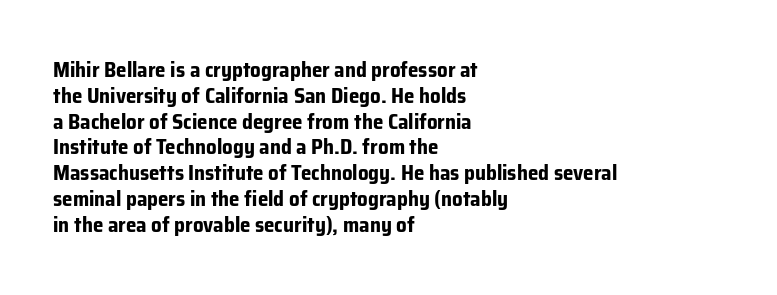
The image shows 21 px bold type, upright; set left-aligned, line spacing 1.23x, normal letter spacing, not underlined.
